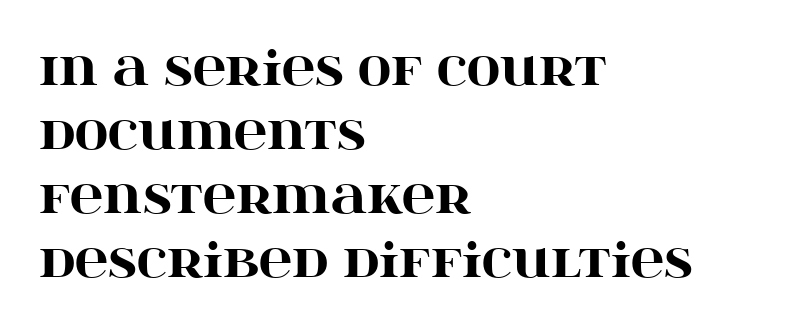
Q: Is the text bold? A: Yes.
Q: Is the text italic (slanted)? A: No, it is upright.
Q: Is the typeface a serif or a sans-serif typeface? A: Serif.
Q: Is the text underlined? A: No.
Q: How is the paragraph aligned? A: Left-aligned.
Q: Is the spacing between letters normal or unusually wide? A: Normal.
Q: Is the spacing between lines tight, normal or loose? A: Normal.
Q: Width (condensed, normal, or wide)? A: Wide.
Q: Stroke contrast? A: High.
Q: x-height? A: Large.
Q: Monospaced? A: No.
